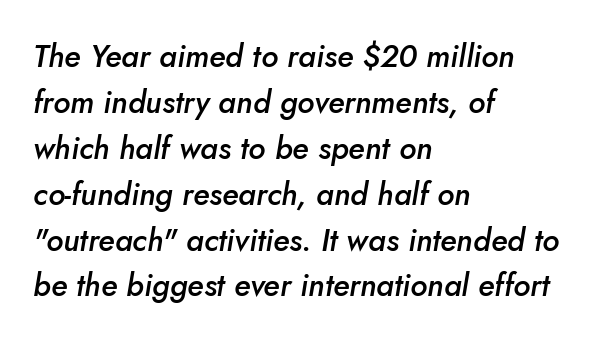
These words are printed semibold, heavier than regular yet not bold. No word sits above an underline. One glance says typical: line gaps are just what's usual. There is no visible air inserted between adjacent glyphs. A typesetter would mark this as italic. Each letter keeps its own natural width here, so spacing adapts to shape.
